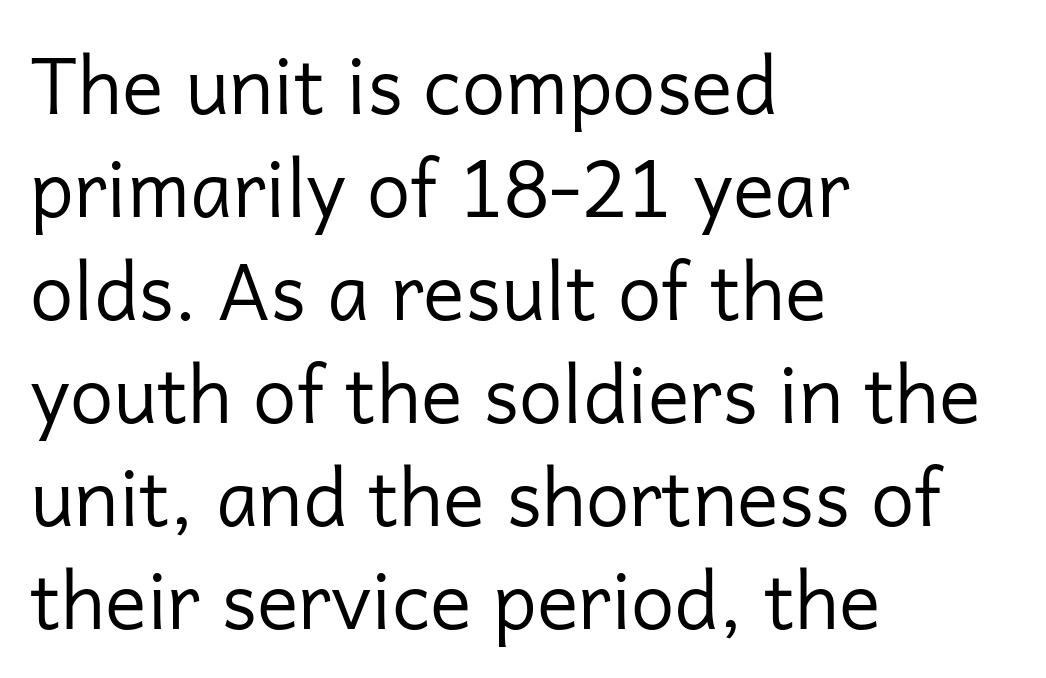
Q: Is the text bold? A: No.
Q: Is the text italic (slanted)? A: No, it is upright.
Q: Is the typeface a serif or a sans-serif typeface? A: Sans-serif.
Q: Is the text underlined? A: No.
Q: How is the paragraph aligned? A: Left-aligned.
Q: Is the spacing between letters normal or unusually wide? A: Normal.
Q: Is the spacing between lines tight, normal or loose? A: Normal.
Q: Width (condensed, normal, or wide)? A: Normal.
Q: Stroke contrast? A: Low.
Q: x-height? A: Medium.
Q: Monospaced? A: No.
